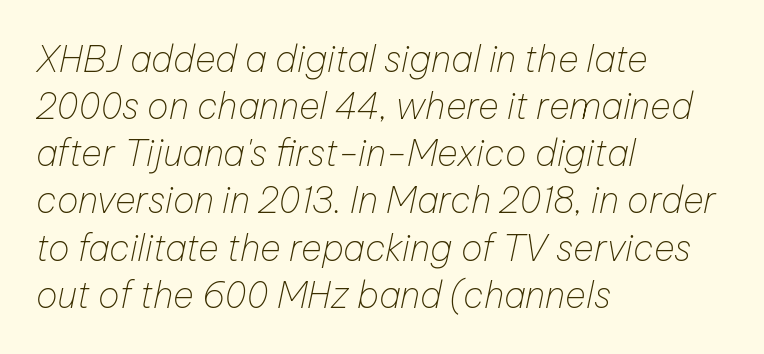
Q: Is the text bold? A: No.
Q: Is the text italic (slanted)? A: Yes, it leans right by about 12 degrees.
Q: Is the text underlined? A: No.
Q: How is the paragraph aligned? A: Left-aligned.
Q: Is the spacing between letters normal or unusually wide? A: Normal.
Q: Is the spacing between lines tight, normal or loose? A: Normal.
Q: Width (condensed, normal, or wide)? A: Normal.
Q: Stroke contrast? A: Low.
Q: x-height? A: Medium.
Q: Monospaced? A: No.
